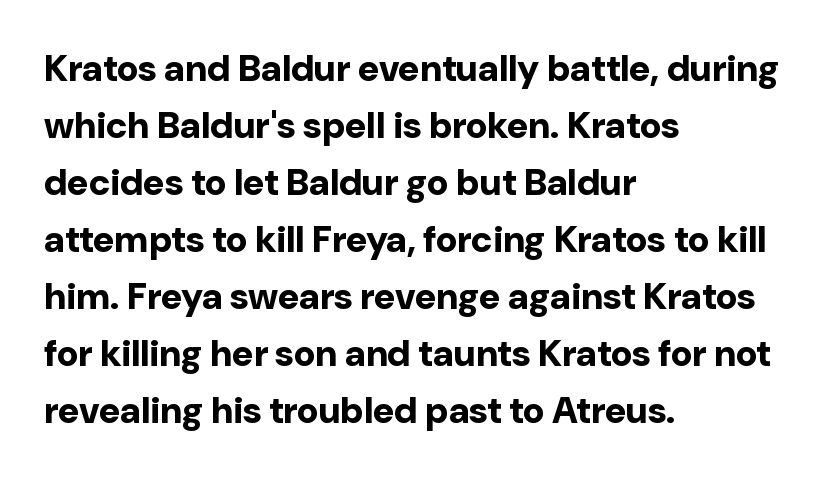
Nothing sits at the stroke ends, so this counts as sans-serif. This rendering leaves character spacing at its baseline value. The compositor pushed each line to the left boundary. These lines are rendered in a variable-pitch font. Students, this is bold: see how much ink each stroke carries.
